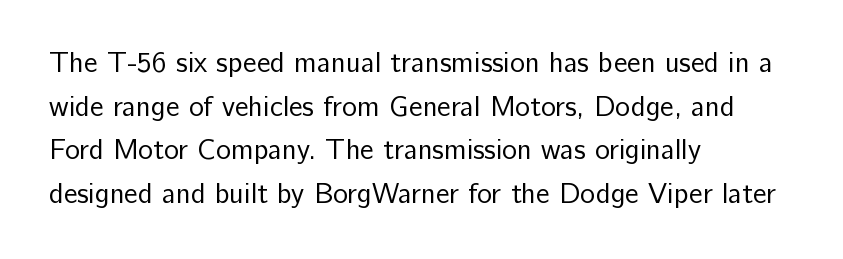
Q: Is the text bold? A: No.
Q: Is the text italic (slanted)? A: No, it is upright.
Q: Is the typeface a serif or a sans-serif typeface? A: Sans-serif.
Q: Is the text underlined? A: No.
Q: How is the paragraph aligned? A: Left-aligned.
Q: Is the spacing between letters normal or unusually wide? A: Normal.
Q: Is the spacing between lines tight, normal or loose? A: Normal.
Q: Width (condensed, normal, or wide)? A: Normal.
Q: Stroke contrast? A: Low.
Q: x-height? A: Medium.
Q: Monospaced? A: No.
